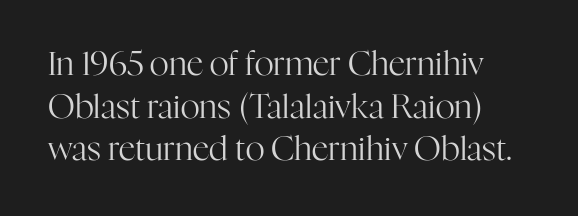
{"serif": "yes", "italic": "no", "bold": "no", "weight": "regular", "width": "normal", "stroke_contrast": "high", "x_height": "medium", "monospaced": "no", "underline": "no", "line_spacing": "normal", "line_spacing_ratio": 1.29, "letter_spacing": "normal", "letter_spacing_em": 0.0, "glyph_px": 33}
